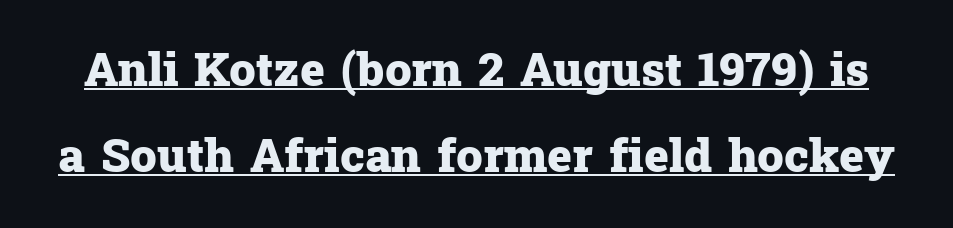
In terms of weight, the rendering is a true, heavy bold. The glyphs are accompanied by a horizontal stroke just below them. Note the varied advance widths — an 'i' is clearly narrower than an 'm'. A serif font was chosen for this passage. You can tell it's not italic because the verticals are truly vertical.
